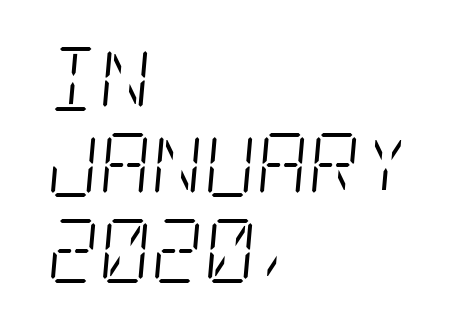
Glyph-to-glyph distance matches everyday printed text. Classification — serif. One glance says typical: line gaps are just what's usual. The zone under the glyphs is completely vacant.
